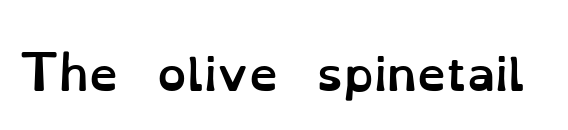
Q: Is the text bold? A: Yes.
Q: Is the text italic (slanted)? A: No, it is upright.
Q: Is the text underlined? A: No.
Q: Is the spacing between letters normal or unusually wide? A: Normal.
Q: Width (condensed, normal, or wide)? A: Normal.
Q: Stroke contrast? A: Low.
Q: x-height? A: Small.
Q: Monospaced? A: No.
